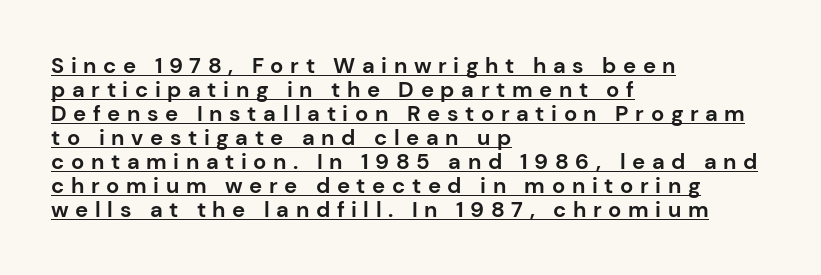
When letters stand straight like this, we call the style roman or upright. Typographic density is high because the face is bold. Spacing between characters has been opened up far beyond the box default. The text block is weighted toward the left margin, trailing off unevenly rightward. Decoration check: the copy is underlined.
